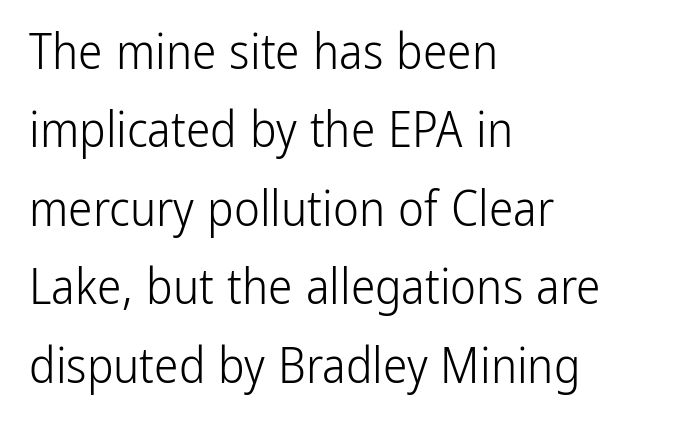
{"serif": "no", "italic": "no", "bold": "no", "weight": "light", "width": "condensed", "stroke_contrast": "low", "x_height": "medium", "monospaced": "no", "underline": "no", "align": "left", "line_spacing": "normal", "line_spacing_ratio": 1.6, "letter_spacing": "normal", "letter_spacing_em": 0.0, "glyph_px": 49}
